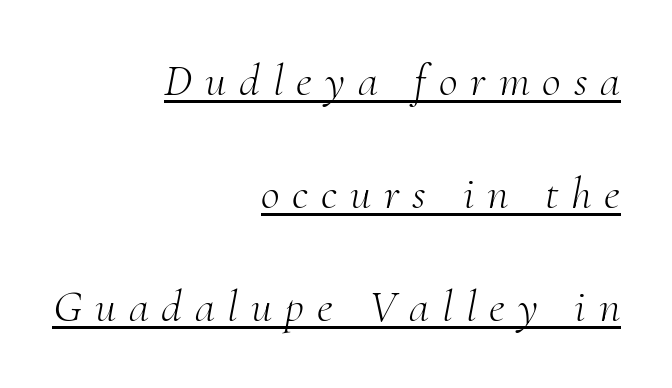
All the whitespace from short lines collects on the left. The rendering uses a large line-height, opening up the rows. A serif font was chosen for this passage. Would a proofreader flag this as italicized? Yes. Tracking value appears strongly positive — letters spread wide. The strokes carry an ordinary text weight at most.
